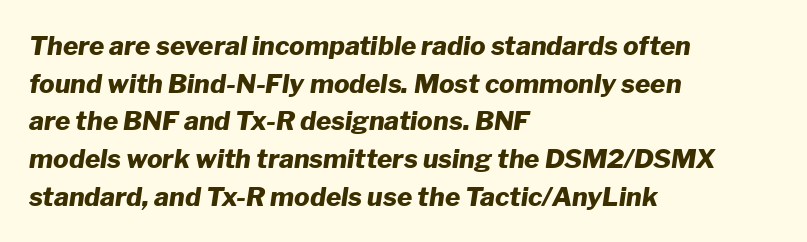
A dark, heavy texture on the line: the type is bold. Check the space under the baseline: it is left empty. Visually the block forms a straight wall on the left and a jagged coastline on the right. The specimen reads as italic at a glance.
